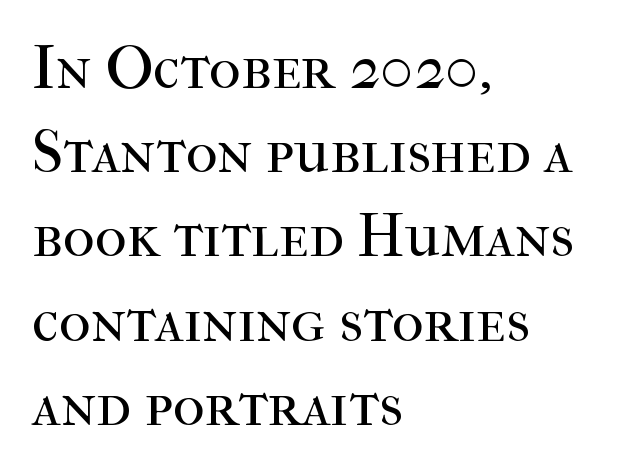
Q: Is the text bold? A: No.
Q: Is the text italic (slanted)? A: No, it is upright.
Q: Is the typeface a serif or a sans-serif typeface? A: Serif.
Q: Is the text underlined? A: No.
Q: How is the paragraph aligned? A: Left-aligned.
Q: Is the spacing between letters normal or unusually wide? A: Normal.
Q: Is the spacing between lines tight, normal or loose? A: Normal.
Q: Width (condensed, normal, or wide)? A: Normal.
Q: Stroke contrast? A: High.
Q: x-height? A: Medium.
Q: Monospaced? A: No.
